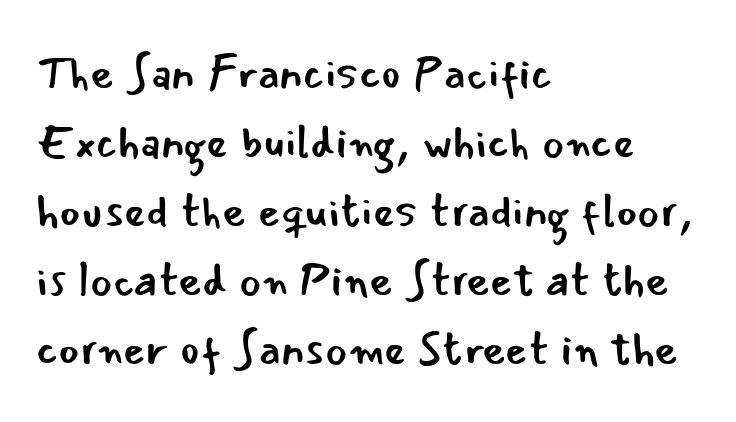
Q: Is the text bold? A: No.
Q: Is the text italic (slanted)? A: No, it is upright.
Q: Is the typeface a serif or a sans-serif typeface? A: Sans-serif.
Q: Is the text underlined? A: No.
Q: How is the paragraph aligned? A: Left-aligned.
Q: Is the spacing between letters normal or unusually wide? A: Normal.
Q: Is the spacing between lines tight, normal or loose? A: Normal.
Q: Width (condensed, normal, or wide)? A: Normal.
Q: Stroke contrast? A: Low.
Q: x-height? A: Small.
Q: Monospaced? A: No.
